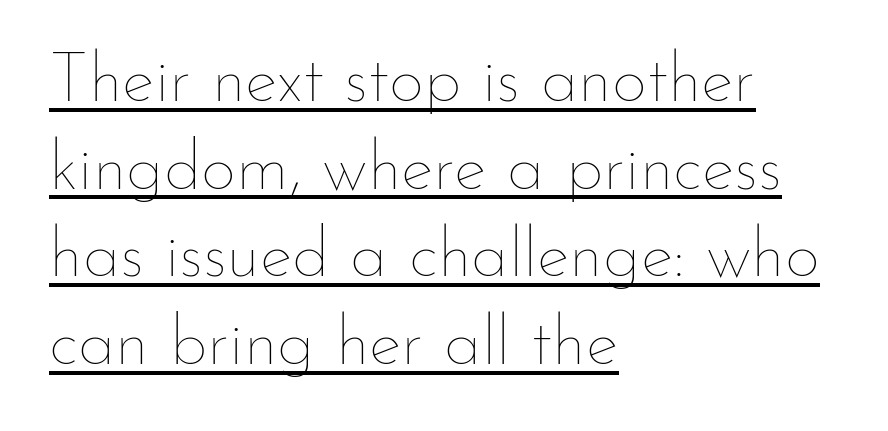
Q: Is the text bold? A: No.
Q: Is the text italic (slanted)? A: No, it is upright.
Q: Is the text underlined? A: Yes.
Q: How is the paragraph aligned? A: Left-aligned.
Q: Is the spacing between letters normal or unusually wide? A: Normal.
Q: Is the spacing between lines tight, normal or loose? A: Normal.
Q: Width (condensed, normal, or wide)? A: Normal.
Q: Stroke contrast? A: Low.
Q: x-height? A: Small.
Q: Monospaced? A: No.
